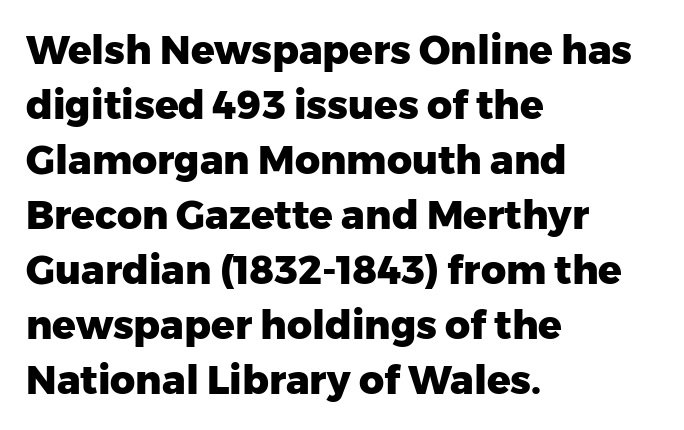
{"serif": "no", "italic": "no", "bold": "yes", "weight": "heavy", "width": "normal", "stroke_contrast": "low", "x_height": "medium", "monospaced": "no", "underline": "no", "align": "left", "line_spacing": "normal", "line_spacing_ratio": 1.41, "letter_spacing": "normal", "letter_spacing_em": 0.0, "glyph_px": 39}
